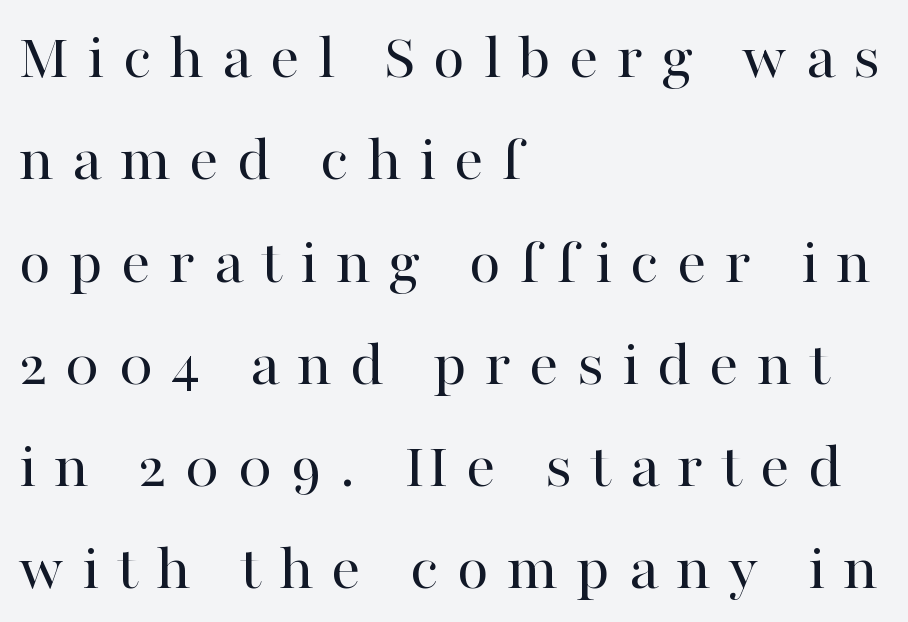
Q: Is the text bold? A: No.
Q: Is the text italic (slanted)? A: No, it is upright.
Q: Is the typeface a serif or a sans-serif typeface? A: Serif.
Q: Is the text underlined? A: No.
Q: How is the paragraph aligned? A: Left-aligned.
Q: Is the spacing between letters normal or unusually wide? A: Unusually wide.
Q: Is the spacing between lines tight, normal or loose? A: Normal.
Q: Width (condensed, normal, or wide)? A: Normal.
Q: Stroke contrast? A: High.
Q: x-height? A: Medium.
Q: Monospaced? A: No.
